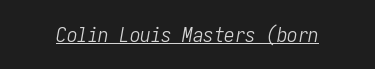
{"italic": "yes", "lean": "right", "slant_degrees": 10, "bold": "no", "underline": "yes", "letter_spacing": "normal", "letter_spacing_em": 0.0, "glyph_px": 21}
